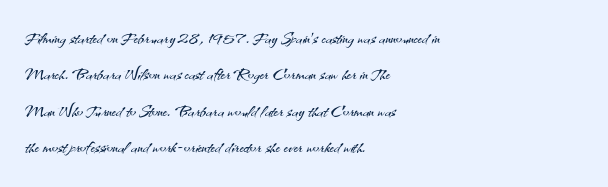
{"bold": "no", "underline": "no", "align": "left", "line_spacing": "normal", "line_spacing_ratio": 1.58, "letter_spacing": "normal", "letter_spacing_em": 0.0, "glyph_px": 23}
